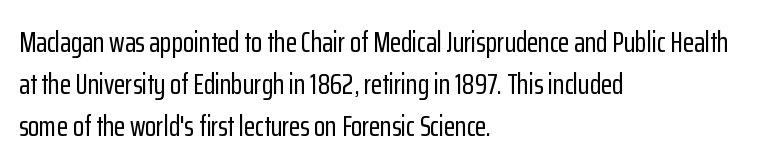
{"serif": "no", "italic": "no", "width": "condensed", "stroke_contrast": "low", "x_height": "medium", "monospaced": "no", "underline": "no", "align": "left", "line_spacing": "normal", "line_spacing_ratio": 1.44, "letter_spacing": "normal", "letter_spacing_em": 0.0, "glyph_px": 29}
